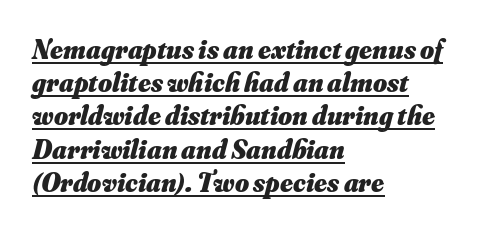
Q: Is the text bold? A: Yes.
Q: Is the text italic (slanted)? A: Yes, it leans right by about 16 degrees.
Q: Is the text underlined? A: Yes.
Q: How is the paragraph aligned? A: Left-aligned.
Q: Is the spacing between letters normal or unusually wide? A: Normal.
